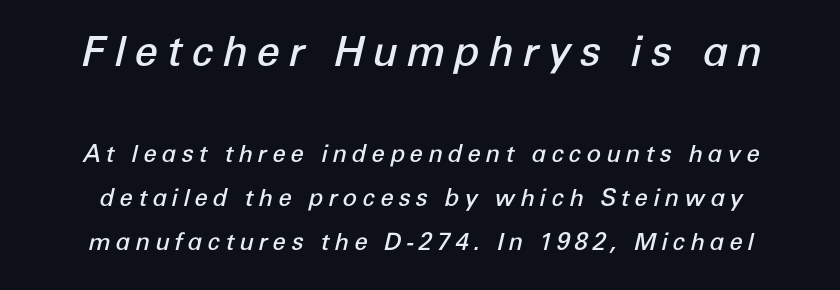
{"italic": "yes", "lean": "right", "slant_degrees": 12, "bold": "semi", "weight": "semibold", "width": "normal", "stroke_contrast": "low", "x_height": "medium", "monospaced": "no", "underline": "no", "line_spacing_ratio": 1.83, "letter_spacing": "wide", "letter_spacing_em": 0.2, "larger_block": "first", "size_ratio": 1.75, "glyph_px": 42}
